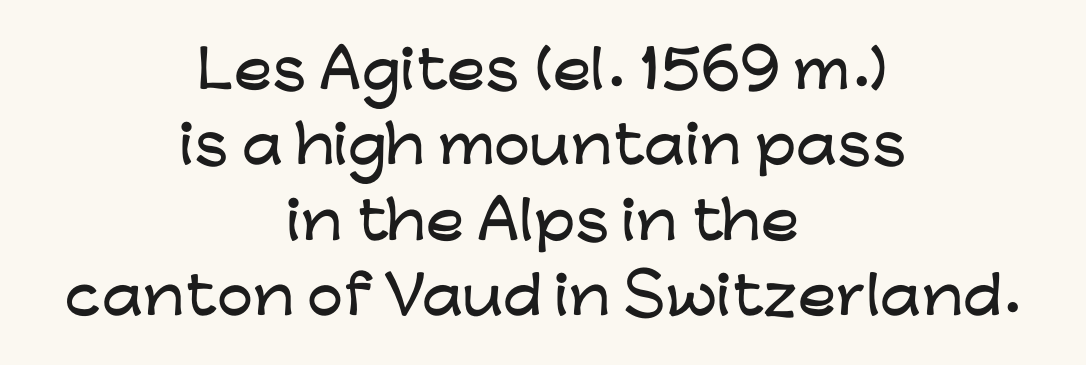
This sample uses plain, unmodified letter spacing. If you measured baseline to baseline, you'd find a middling distance. The gap between lines stays unmarked. Here the designer chose a conventional face with non-uniform glyph widths.
